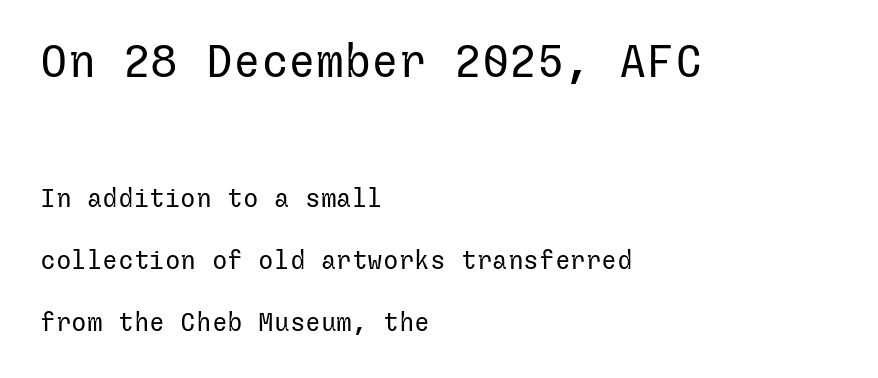
The image shows 46 px regular-weight sans-serif type, upright; set left-aligned, loose line spacing (2.38x), normal letter spacing, not underlined; the first (top) block is 1.77x larger; low stroke contrast and a medium x-height.
